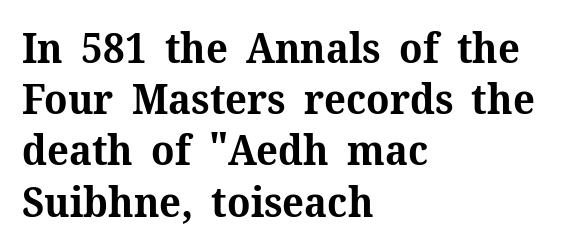
Q: Is the text bold? A: Yes.
Q: Is the text italic (slanted)? A: No, it is upright.
Q: Is the typeface a serif or a sans-serif typeface? A: Serif.
Q: Is the text underlined? A: No.
Q: How is the paragraph aligned? A: Left-aligned.
Q: Is the spacing between letters normal or unusually wide? A: Normal.
Q: Is the spacing between lines tight, normal or loose? A: Normal.
Q: Width (condensed, normal, or wide)? A: Normal.
Q: Stroke contrast? A: Medium.
Q: x-height? A: Medium.
Q: Monospaced? A: No.
